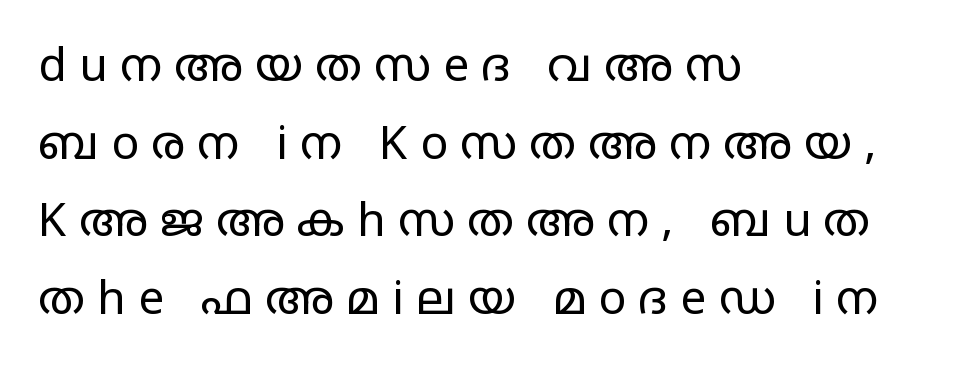
{"serif": "no", "italic": "no", "bold": "no", "weight": "regular", "width": "wide", "stroke_contrast": "low", "x_height": "large", "monospaced": "no", "underline": "no", "align": "left", "line_spacing": "normal", "line_spacing_ratio": 1.69, "letter_spacing": "wide", "letter_spacing_em": 0.27, "glyph_px": 46}
